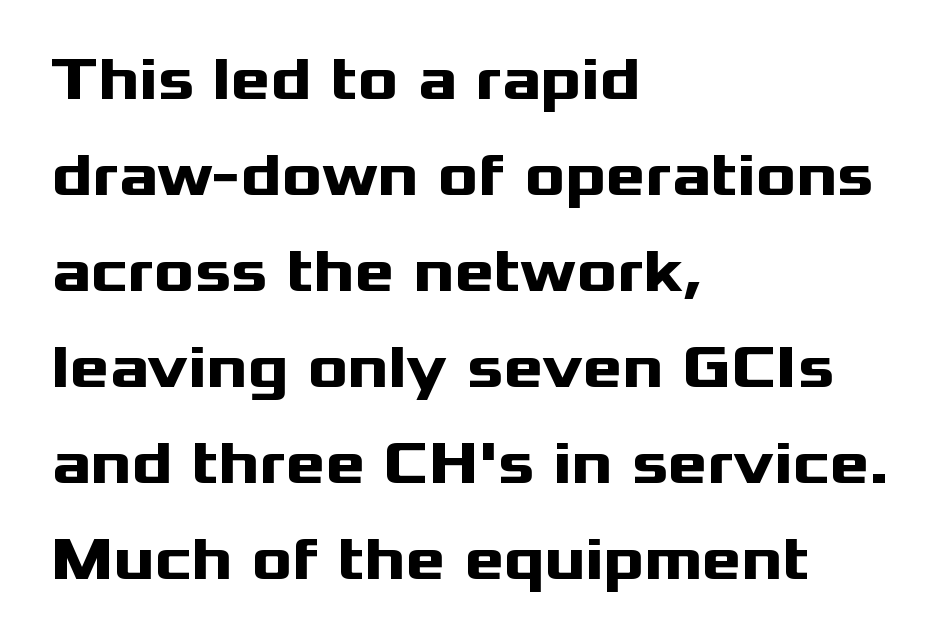
Q: Is the text bold? A: Yes.
Q: Is the text italic (slanted)? A: No, it is upright.
Q: Is the typeface a serif or a sans-serif typeface? A: Sans-serif.
Q: Is the text underlined? A: No.
Q: How is the paragraph aligned? A: Left-aligned.
Q: Is the spacing between letters normal or unusually wide? A: Normal.
Q: Is the spacing between lines tight, normal or loose? A: Normal.
Q: Width (condensed, normal, or wide)? A: Wide.
Q: Stroke contrast? A: Medium.
Q: x-height? A: Medium.
Q: Monospaced? A: No.
